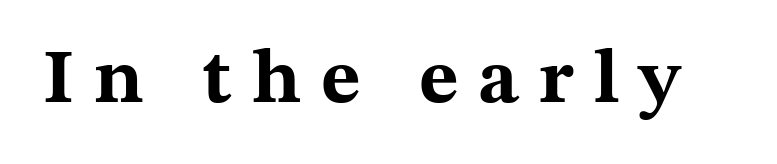
Spacing verdict: proportional, widths tailored to each character. The type is letterspaced generously, with wide tracking. The font's upright variant was chosen for this text. How heavy is the stroke? Heavy — this is a bold. The font family rendered here belongs to the serif group.
